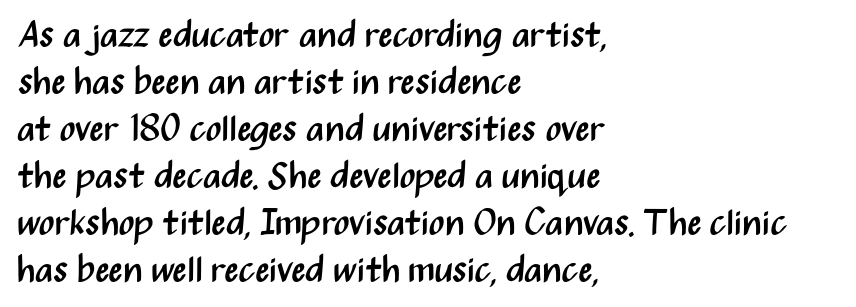
The cut favours lightness, reaching ordinary text weight at its darkest. Does extra space separate the letters? No, they use regular spacing. Character widths vary here, with narrow letters taking less room than wide ones. No italicization has been applied; the sample stays upright. Leading matches the norm, producing a regular column.
